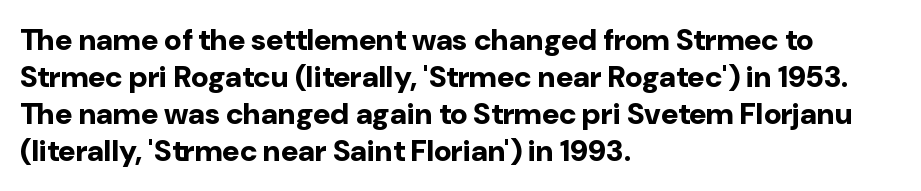
The image shows 30 px bold sans-serif type, upright; set left-aligned, line spacing 1.23x, normal letter spacing, not underlined; low stroke contrast and a medium x-height.
